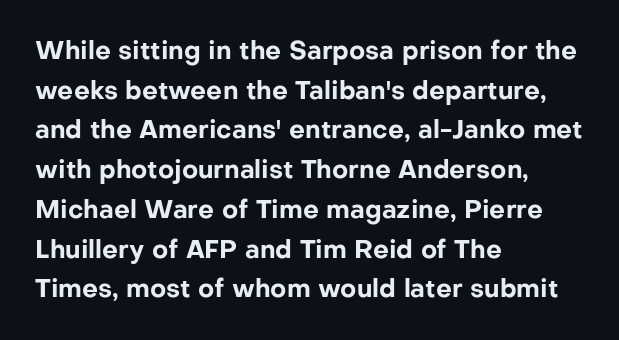
{"italic": "no", "bold": "yes", "underline": "no", "align": "left", "line_spacing": "normal", "line_spacing_ratio": 1.59, "letter_spacing": "normal", "letter_spacing_em": 0.0, "glyph_px": 25}
